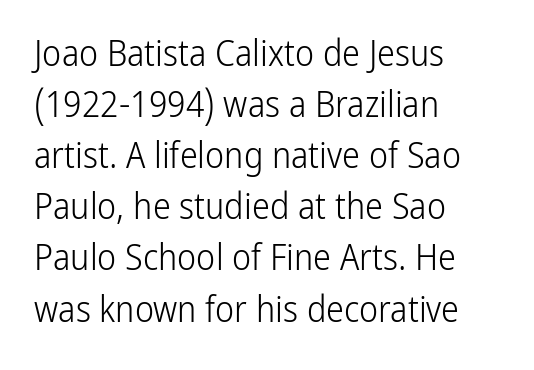
The image shows 36 px light, condensed sans-serif type, upright; set left-aligned, normal line spacing (1.42x), normal letter spacing, not underlined; low stroke contrast and a medium x-height.
